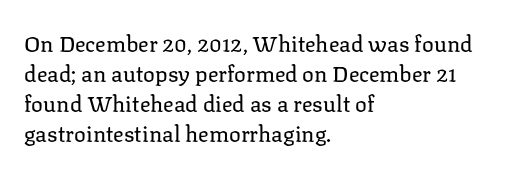
The letterforms sit shoulder to shoulder at normal distance. The space directly below the letters is spotless. Counters stay open thanks to moderate or lighter strokes. The vertical gap from one line to the next is medium. Ascenders rise straight up at ninety degrees. The ragged edge is on the right, which tells us the setting is flush left.
